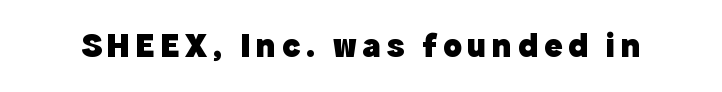
The image shows 34 px heavy sans-serif type, upright; set not underlined; a medium x-height.
